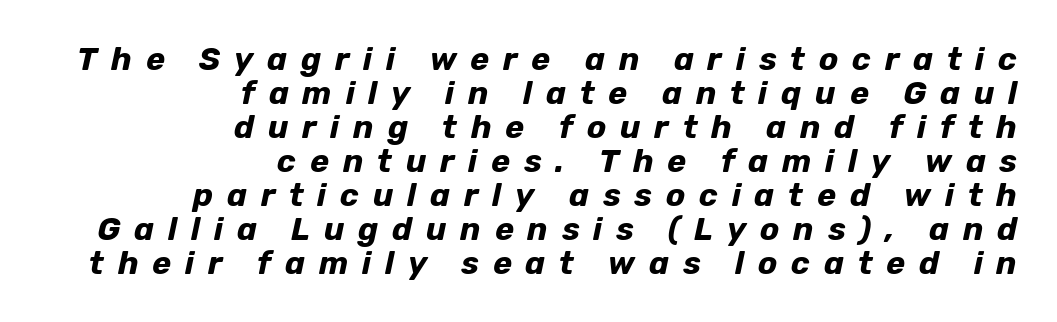
The image shows 32 px bold type, italic (leaning right); set right-aligned, tight line spacing (1.06x), unusually wide letter spacing (+0.43 em), not underlined; low stroke contrast and a medium x-height.
